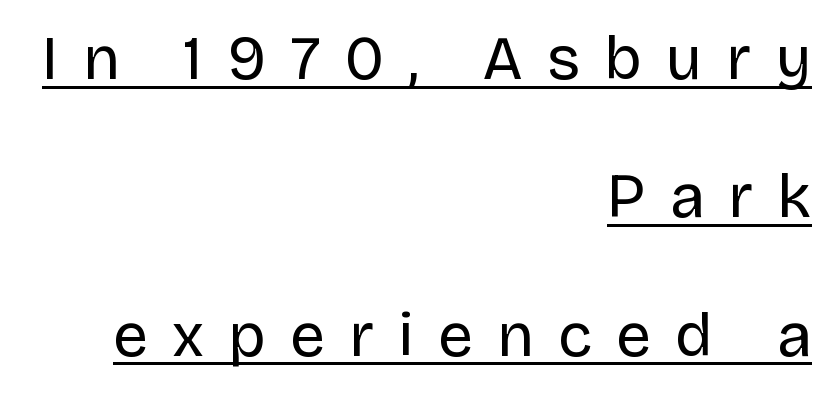
This sample has the flowing, uneven cadence of proportional lettering. The axis of the letterforms is exactly vertical. Loose tracking; the words dissolve into strings of separated letters. Beneath each row of characters lies a ruled line.
